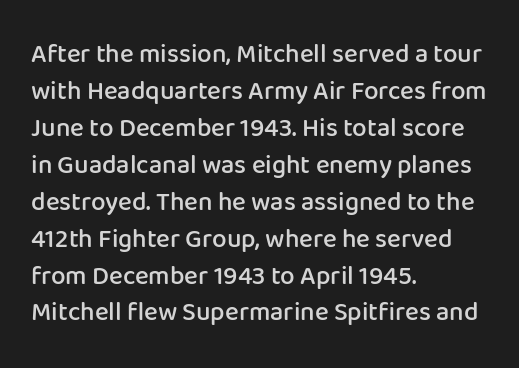
Successive baselines arrive at the customary interval. What weight is shown? A semibold, between regular and bold. The baseline area is clear. Compared with typical body copy, the letter spacing here is the same. When letters stand straight like this, we call the style roman or upright.
